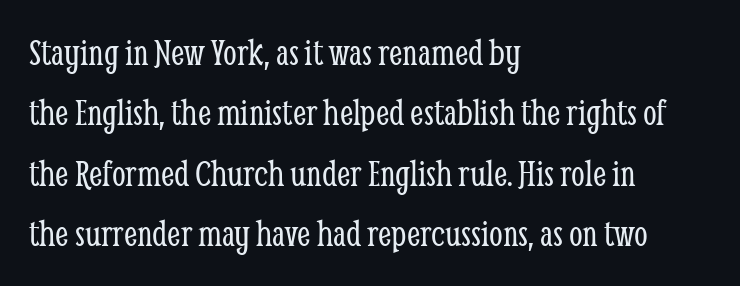
The image shows 39 px light, condensed serif type, upright; set left-aligned, normal line spacing (1.55x), normal letter spacing, not underlined; low stroke contrast and a medium x-height.
